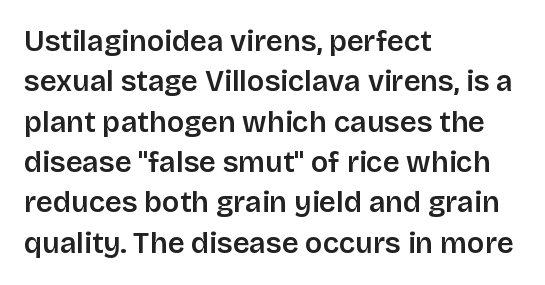
Q: Is the text bold? A: Semi-bold.
Q: Is the text italic (slanted)? A: No, it is upright.
Q: Is the typeface a serif or a sans-serif typeface? A: Sans-serif.
Q: Is the text underlined? A: No.
Q: How is the paragraph aligned? A: Left-aligned.
Q: Is the spacing between letters normal or unusually wide? A: Normal.
Q: Is the spacing between lines tight, normal or loose? A: Normal.
Q: Width (condensed, normal, or wide)? A: Normal.
Q: Stroke contrast? A: Low.
Q: x-height? A: Large.
Q: Monospaced? A: No.
